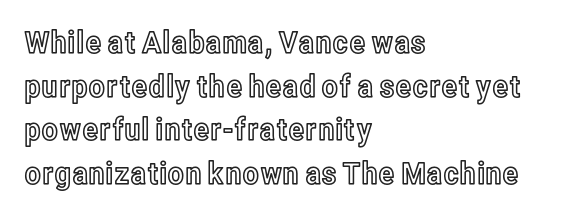
This rendering uses left alignment, leaving the right contour irregular. Unlike italic type, these characters show no tilt at all. Evenly set lines give the paragraph a standard silhouette. Each word holds together tightly as a unit, with standard inter-letter gaps.
